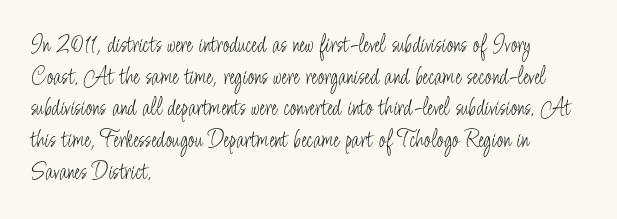
The characters are drawn with everyday or finer stroke widths. The string is rendered with underlining switched off. Leading matches the norm, producing a regular column. This sample uses plain, unmodified letter spacing.
